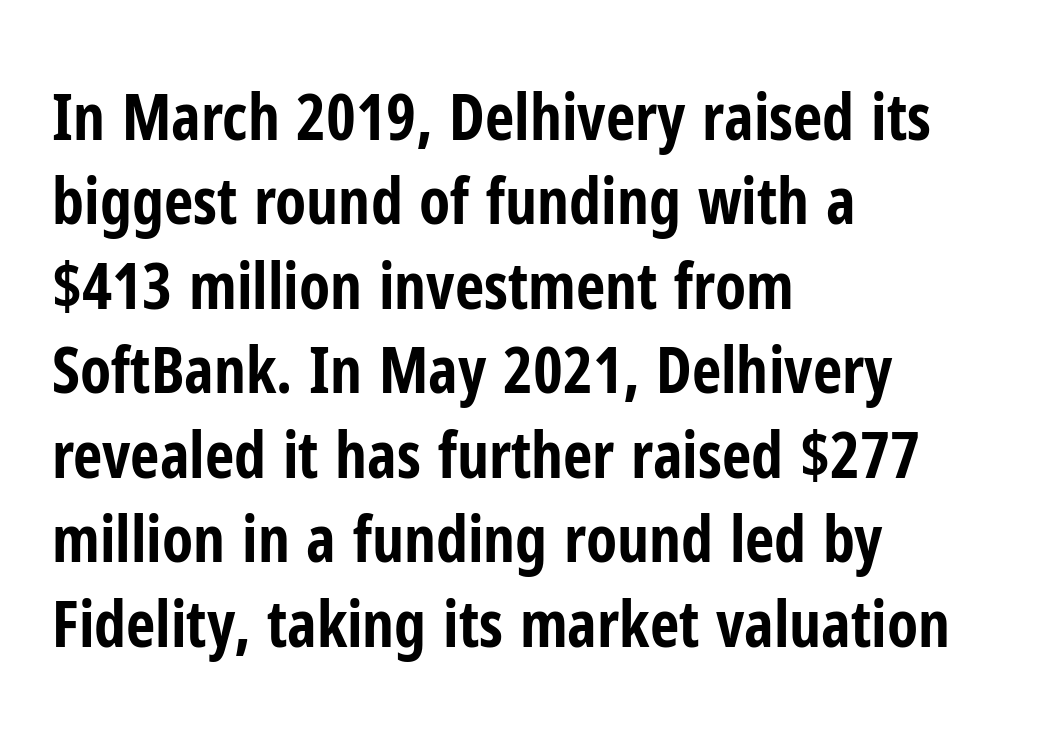
To sum up the face: it is a sans, with no serifs. The type sits square on the baseline with zero lean. You could not count columns in this text — the font is proportionally spaced. The strip under each line holds only bare page. Look at the tracking — it's just the regular setting, nothing added. The rendering uses a bold face; every stroke is thick and dark.
